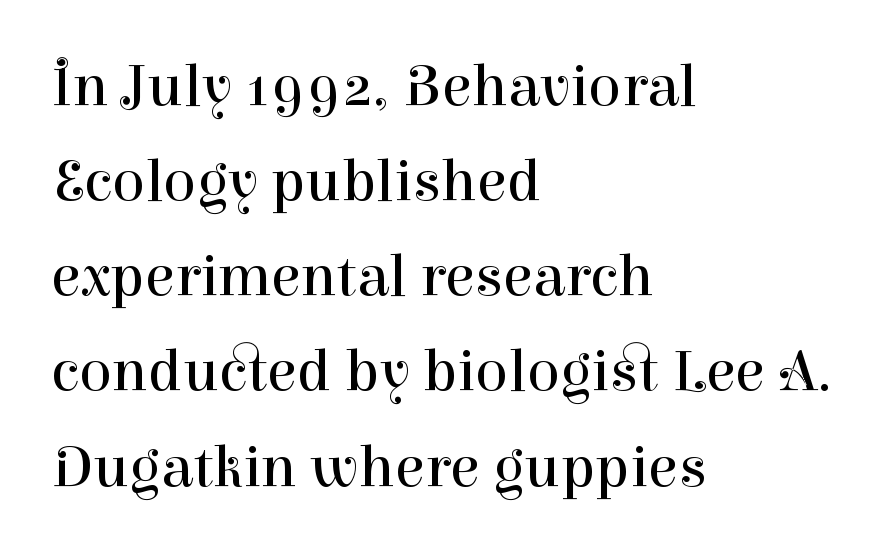
Q: Is the text bold? A: No.
Q: Is the text italic (slanted)? A: No, it is upright.
Q: Is the typeface a serif or a sans-serif typeface? A: Serif.
Q: Is the text underlined? A: No.
Q: How is the paragraph aligned? A: Left-aligned.
Q: Is the spacing between letters normal or unusually wide? A: Normal.
Q: Is the spacing between lines tight, normal or loose? A: Normal.
Q: Width (condensed, normal, or wide)? A: Normal.
Q: Stroke contrast? A: High.
Q: x-height? A: Medium.
Q: Monospaced? A: No.
